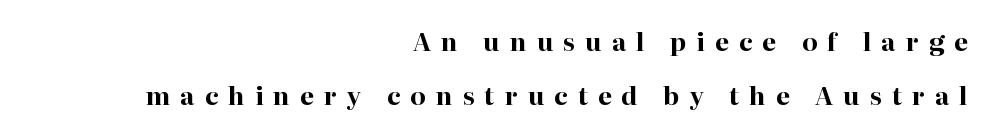
The image shows 25 px bold type, upright; set right-aligned, loose line spacing (2.17x), unusually wide letter spacing (+0.4 em), not underlined.
